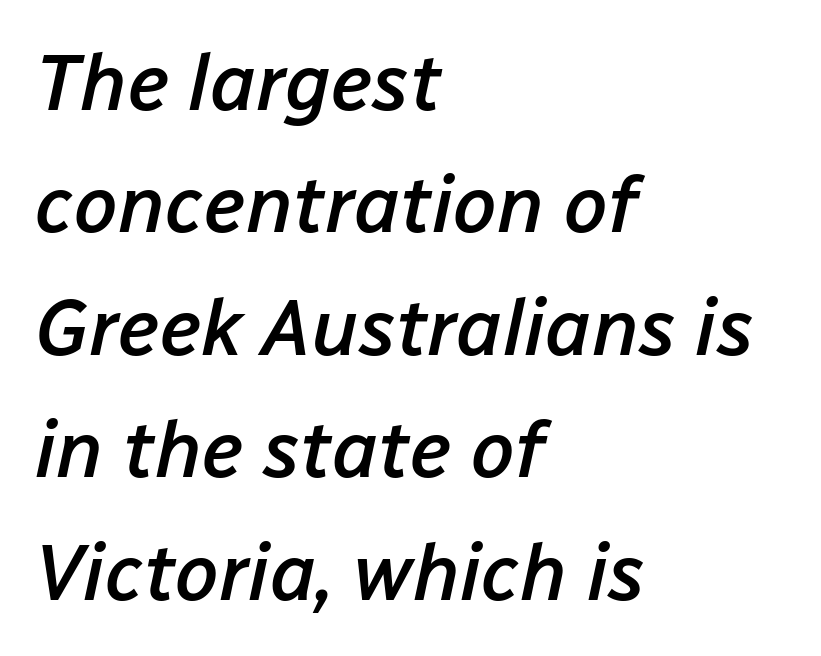
Q: Is the text bold? A: Semi-bold.
Q: Is the text italic (slanted)? A: Yes, it leans right by about 12 degrees.
Q: Is the text underlined? A: No.
Q: How is the paragraph aligned? A: Left-aligned.
Q: Is the spacing between letters normal or unusually wide? A: Normal.
Q: Is the spacing between lines tight, normal or loose? A: Normal.
Q: Width (condensed, normal, or wide)? A: Normal.
Q: Stroke contrast? A: Low.
Q: x-height? A: Medium.
Q: Monospaced? A: No.
